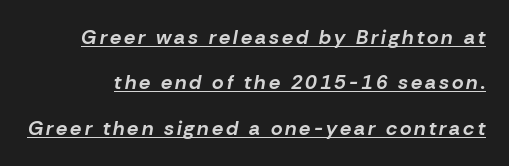
{"italic": "yes", "lean": "right", "slant_degrees": 10, "bold": "yes", "underline": "yes", "line_spacing": "loose", "line_spacing_ratio": 2.27, "glyph_px": 20}
